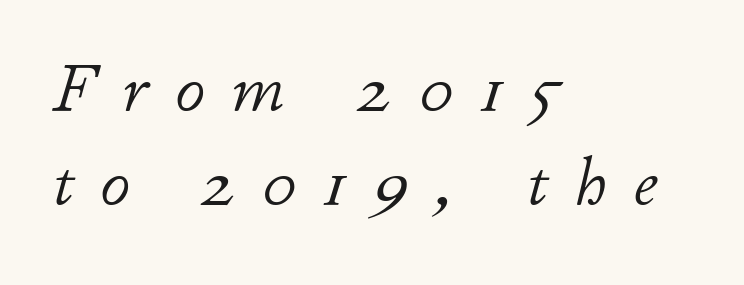
The letters are slanted; this is an italic face. Heft: none added — not bold. You could only call the tracking loose — the letters float apart. Check under the words: just untouched page. The paragraph shown leans on its left margin. Regular leading.
